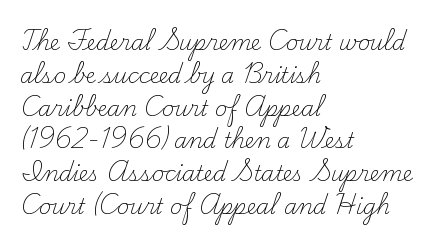
{"bold": "no", "underline": "no", "align": "left", "line_spacing": "normal", "line_spacing_ratio": 1.56, "letter_spacing": "normal", "letter_spacing_em": 0.0, "glyph_px": 21}
